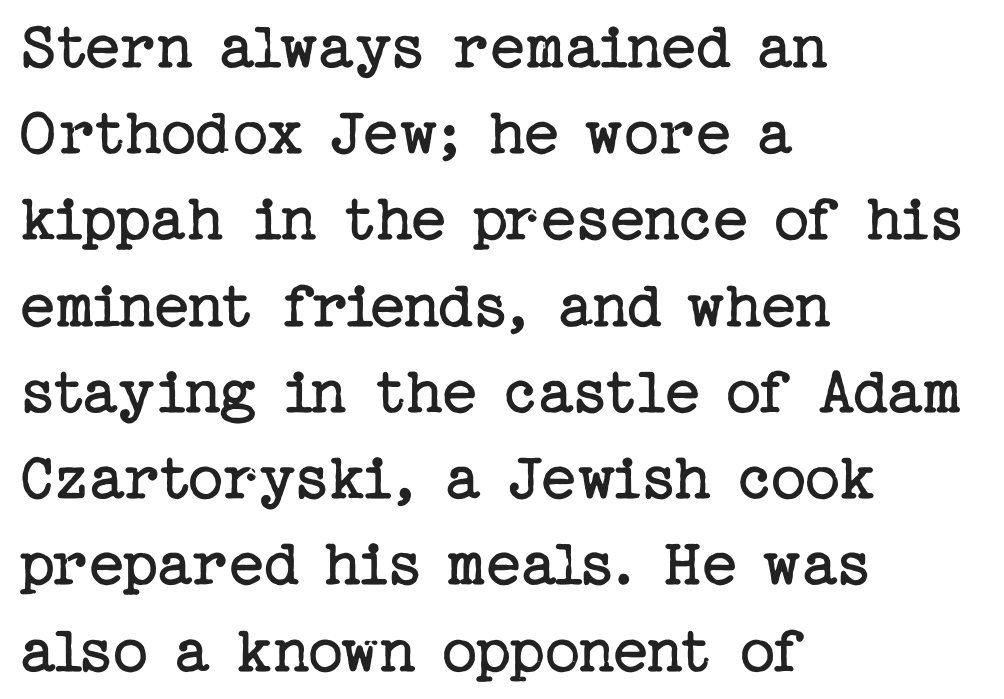
{"serif": "yes", "italic": "no", "bold": "no", "weight": "regular", "width": "normal", "stroke_contrast": "low", "x_height": "medium", "underline": "no", "align": "left", "line_spacing": "normal", "line_spacing_ratio": 1.25, "letter_spacing": "normal", "letter_spacing_em": 0.0, "glyph_px": 69}
